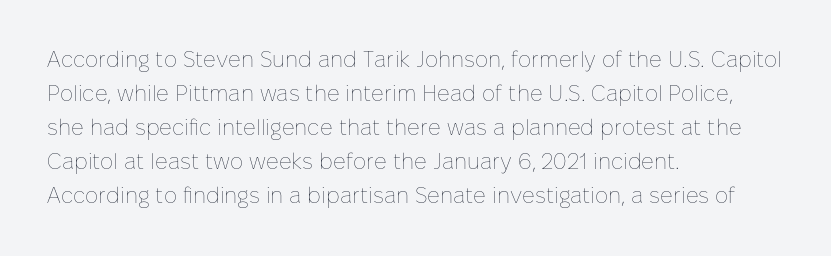
The image shows 22 px text type, upright; set left-aligned, normal line spacing (1.55x), normal letter spacing, not underlined.
